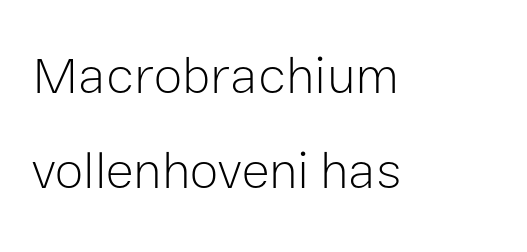
Note: no serifs on the glyphs. Varying glyph widths throughout — classic text-font behaviour. The paragraph has a hard left edge and a soft right edge. This rendering leaves character spacing at its baseline value. On a weight scale, this lands at 450 or below. The glyphs are unaccompanied by any horizontal stroke below them.
